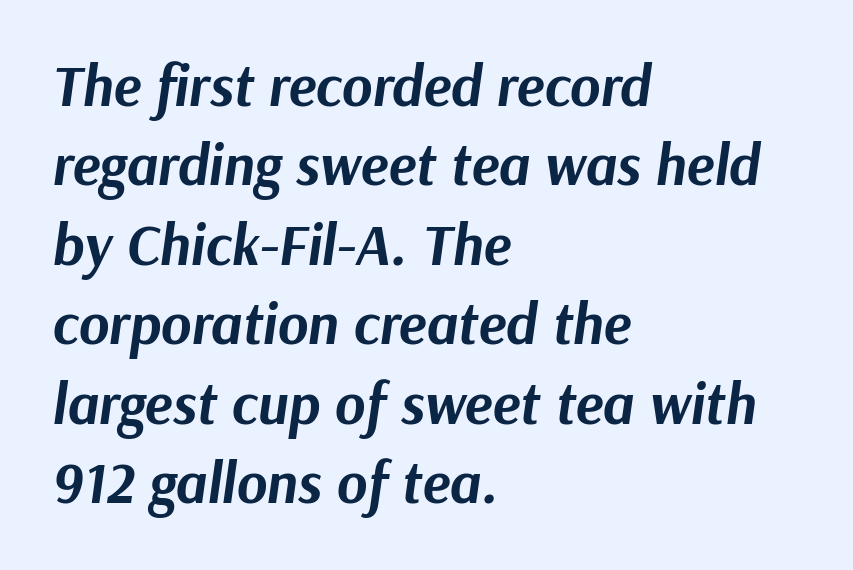
The image shows 58 px bold type, italic (leaning right); set left-aligned, normal line spacing (1.37x), normal letter spacing, not underlined; medium stroke contrast and a medium x-height.
